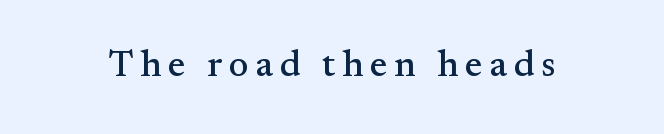
Q: Is the text italic (slanted)? A: No, it is upright.
Q: Is the typeface a serif or a sans-serif typeface? A: Serif.
Q: Is the text underlined? A: No.
Q: Width (condensed, normal, or wide)? A: Normal.
Q: Stroke contrast? A: Medium.
Q: x-height? A: Small.
Q: Monospaced? A: No.
